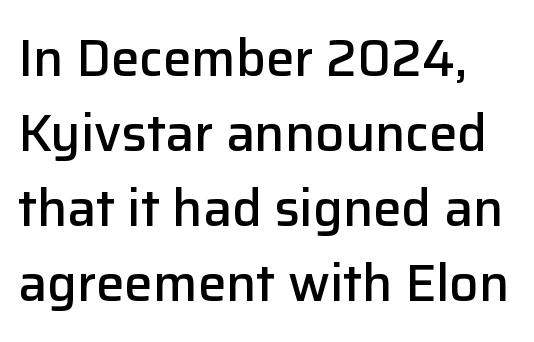
The rendering uses a moderate line-height, typical for paragraphs. The foot of each line stays bare and open. This sample uses plain, unmodified letter spacing. Font category for this specimen: sans-serif. Posture: upright roman.
